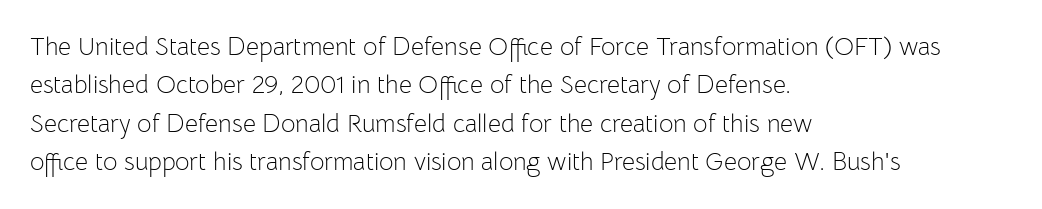
{"italic": "no", "bold": "no", "underline": "no", "align": "left", "line_spacing": "normal", "line_spacing_ratio": 1.54, "letter_spacing": "normal", "letter_spacing_em": 0.0, "glyph_px": 25}
